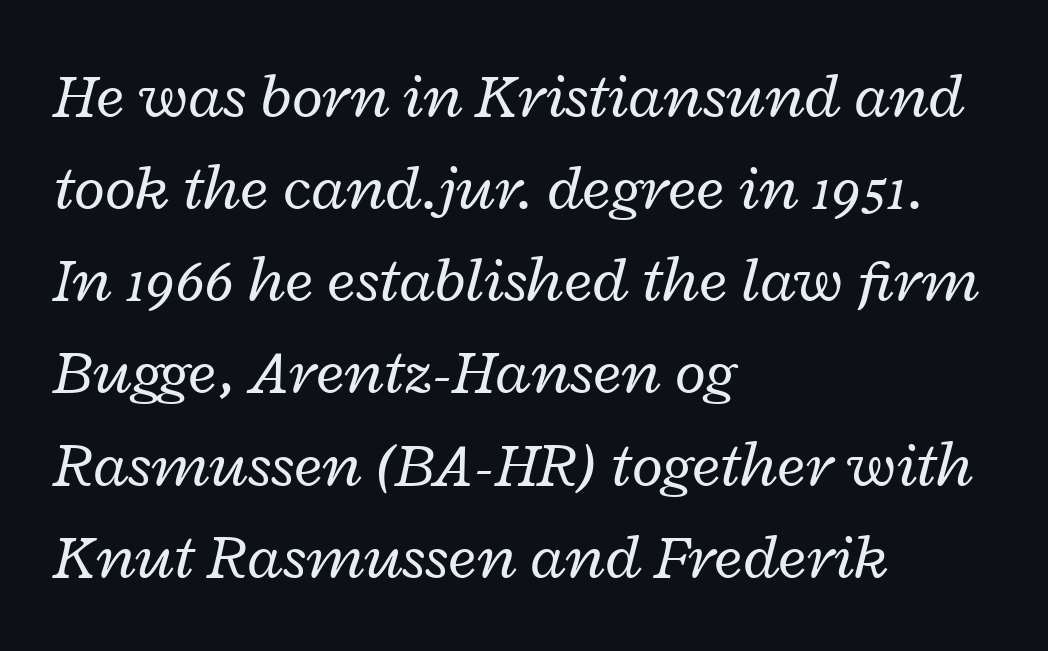
The image shows 64 px regular-weight, wide type, italic (leaning right); set left-aligned, normal line spacing (1.44x), normal letter spacing, not underlined; low stroke contrast and a medium x-height.
